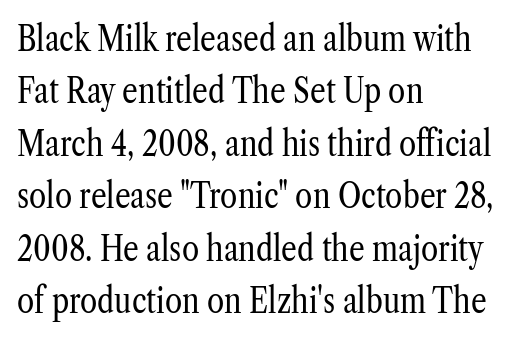
{"serif": "yes", "italic": "no", "bold": "no", "weight": "regular", "width": "condensed", "stroke_contrast": "low", "x_height": "medium", "monospaced": "no", "underline": "no", "align": "left", "line_spacing": "normal", "line_spacing_ratio": 1.5, "letter_spacing": "normal", "letter_spacing_em": 0.0, "glyph_px": 35}
